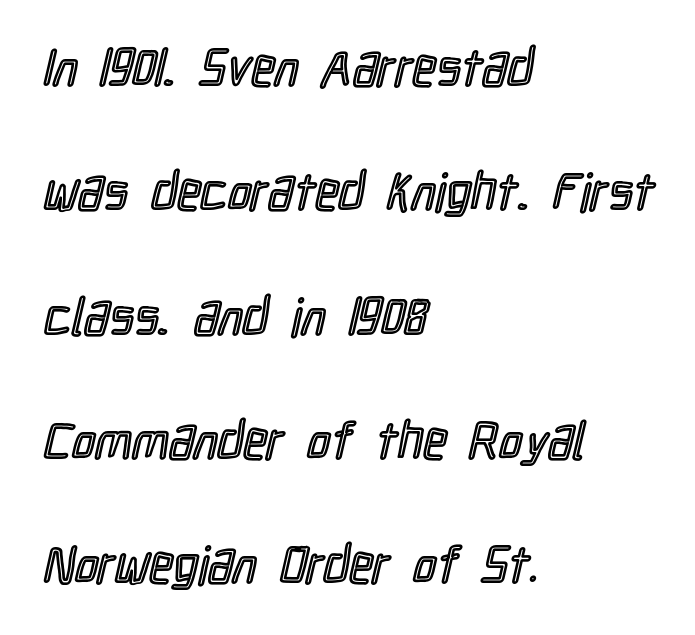
Q: Is the text italic (slanted)? A: Yes.
Q: Is the text underlined? A: No.
Q: How is the paragraph aligned? A: Left-aligned.
Q: Is the spacing between letters normal or unusually wide? A: Normal.
Q: Is the spacing between lines tight, normal or loose? A: Loose.
Q: Width (condensed, normal, or wide)? A: Condensed.
Q: x-height? A: Medium.
Q: Monospaced? A: No.
